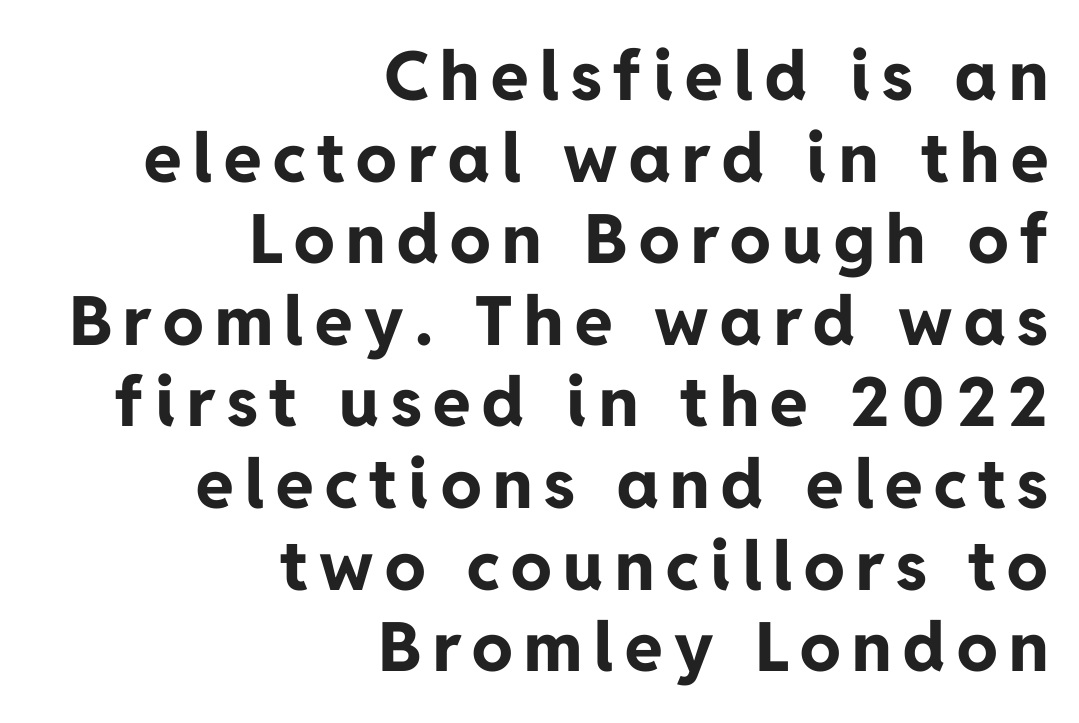
The image shows 68 px bold sans-serif type, upright; set right-aligned, line spacing 1.2x, not underlined; low stroke contrast and a medium x-height.
